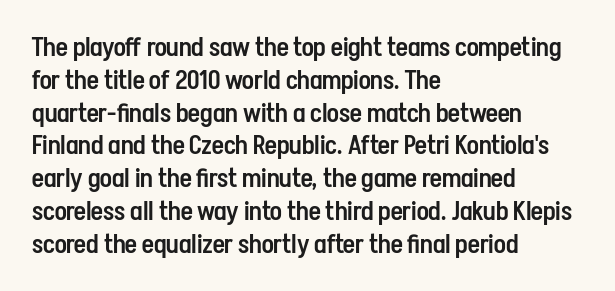
{"italic": "no", "bold": "semi", "underline": "no", "align": "left", "line_spacing": "normal", "line_spacing_ratio": 1.26, "letter_spacing": "normal", "letter_spacing_em": 0.0, "glyph_px": 26}
